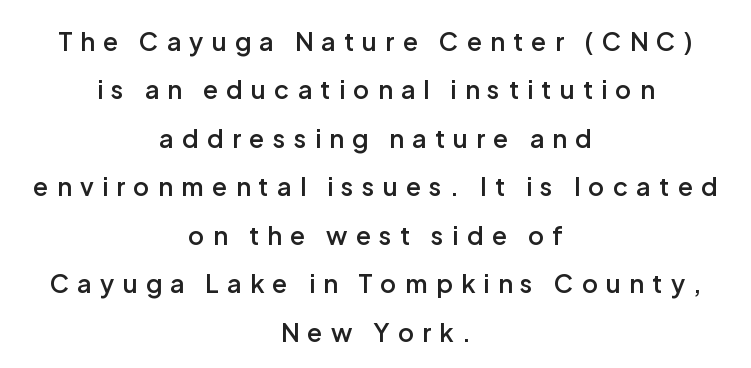
The image shows 25 px text type, upright; set centered, loose line spacing (1.94x), unusually wide letter spacing (+0.33 em), not underlined.
